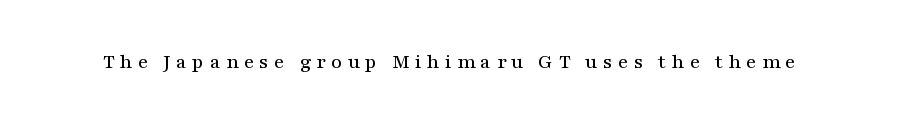
The image shows 21 px text type, upright; set unusually wide letter spacing (+0.25 em), not underlined.
